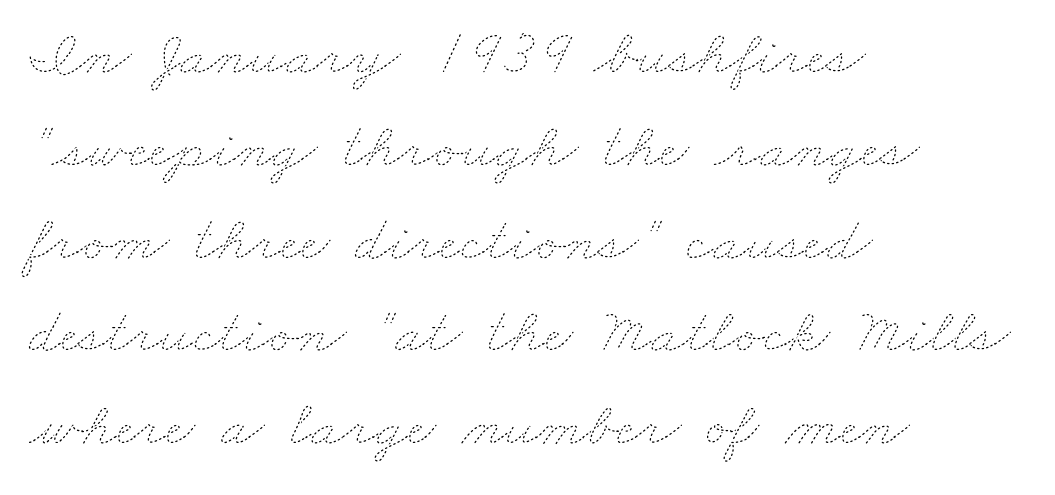
{"bold": "no", "weight": "thin", "width": "wide", "stroke_contrast": "low", "x_height": "small", "monospaced": "no", "underline": "no", "align": "left", "line_spacing": "normal", "line_spacing_ratio": 1.45, "letter_spacing": "normal", "letter_spacing_em": 0.0, "glyph_px": 64}
